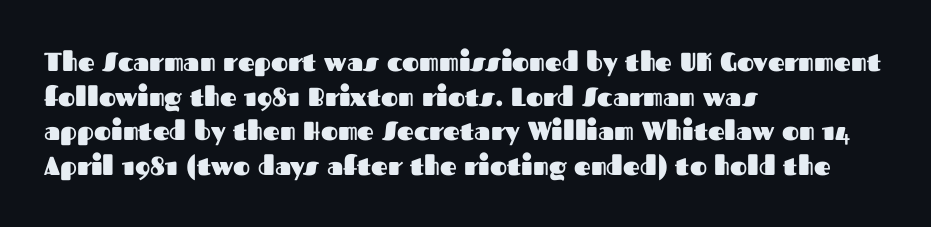
Do the letters lean? They stand straight. Standard letterfit; no display-style spreading of the glyphs. The strip under each line holds only bare page. The rendering anchors every line to the left-hand side. The glyphs have the mass of a bold cut. Quick note: interline space is typical.
